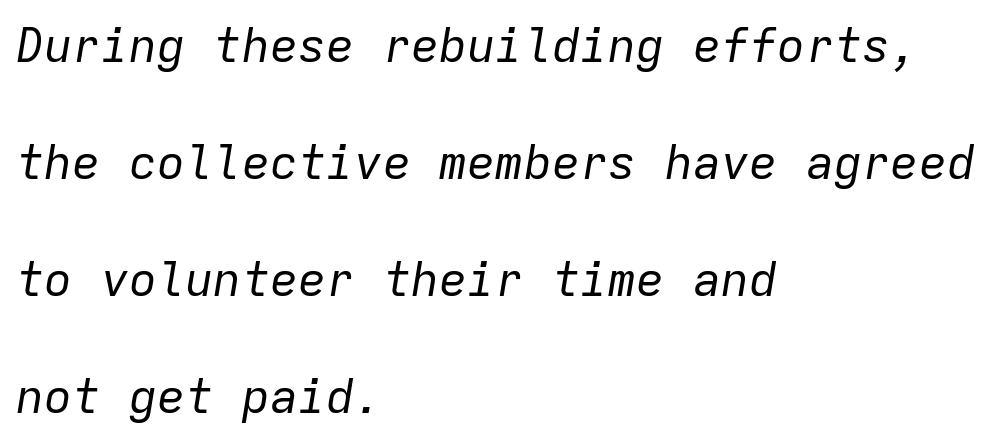
The ragged edge is on the right, which tells us the setting is flush left. Regarding leading, the lines here are spaced well apart. Words float on clear page, feet unadorned. An italicized treatment has been applied to the whole sample. Think standard paragraph weight, or any step lighter than that. A typesetter would call this monospace, since all characters share one set width.
